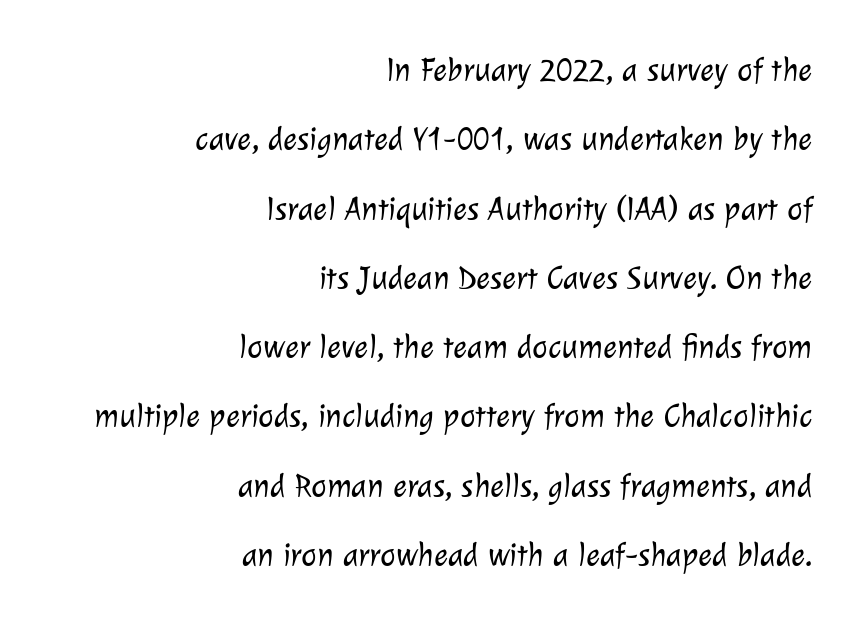
Nothing unusual about the tracking: characters are spaced as the font intends. Compared with typical paragraphs, the rows here are farther apart. Horizontally, the lines are justified to the trailing edge only. This rendering features lettering with no underline.
